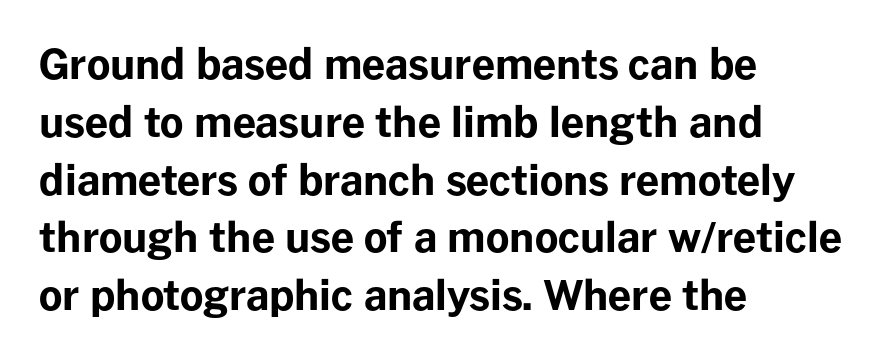
Q: Is the text bold? A: Yes.
Q: Is the text italic (slanted)? A: No, it is upright.
Q: Is the typeface a serif or a sans-serif typeface? A: Sans-serif.
Q: Is the text underlined? A: No.
Q: How is the paragraph aligned? A: Left-aligned.
Q: Is the spacing between letters normal or unusually wide? A: Normal.
Q: Is the spacing between lines tight, normal or loose? A: Normal.
Q: Width (condensed, normal, or wide)? A: Normal.
Q: Stroke contrast? A: Low.
Q: x-height? A: Medium.
Q: Monospaced? A: No.
